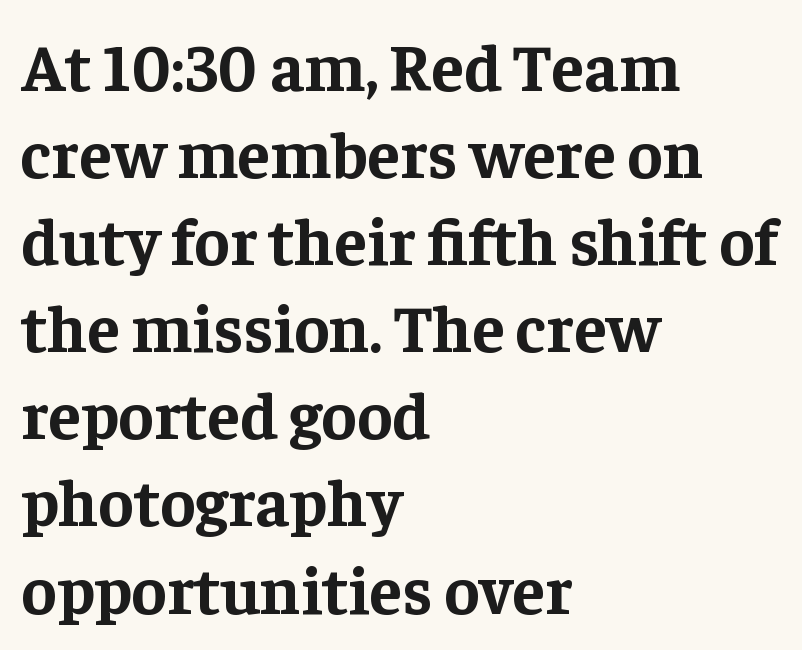
{"serif": "yes", "italic": "no", "bold": "yes", "weight": "bold", "width": "normal", "stroke_contrast": "low", "x_height": "medium", "monospaced": "no", "underline": "no", "align": "left", "line_spacing": "normal", "line_spacing_ratio": 1.3, "letter_spacing": "normal", "letter_spacing_em": 0.0, "glyph_px": 67}
